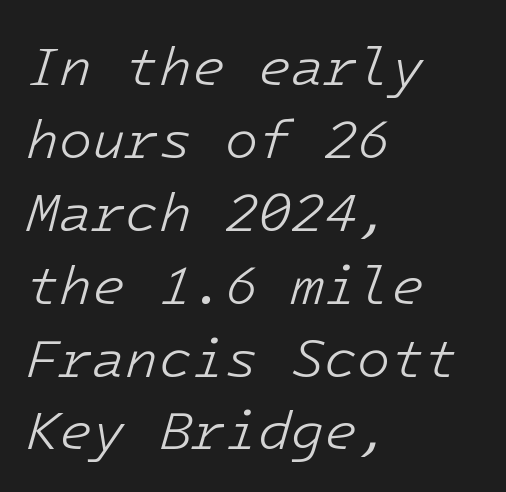
{"italic": "yes", "lean": "right", "slant_degrees": 16, "bold": "no", "weight": "light", "width": "normal", "stroke_contrast": "low", "x_height": "medium", "underline": "no", "align": "left", "line_spacing": "normal", "line_spacing_ratio": 1.35, "letter_spacing": "normal", "letter_spacing_em": 0.0, "glyph_px": 54}
